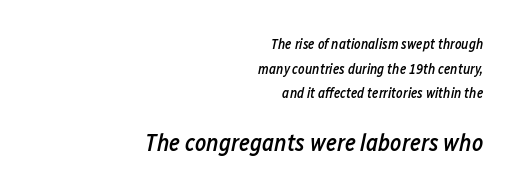
{"italic": "yes", "lean": "right", "slant_degrees": 12, "bold": "semi", "underline": "no", "align": "right", "line_spacing_ratio": 1.76, "letter_spacing": "normal", "letter_spacing_em": 0.0, "larger_block": "second", "size_ratio": 1.71, "glyph_px": 24}
